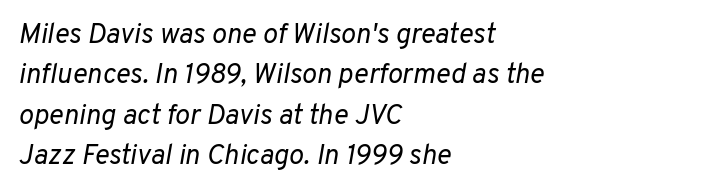
Q: Is the text bold? A: No.
Q: Is the text italic (slanted)? A: Yes, it leans right by about 10 degrees.
Q: Is the text underlined? A: No.
Q: How is the paragraph aligned? A: Left-aligned.
Q: Is the spacing between letters normal or unusually wide? A: Normal.
Q: Is the spacing between lines tight, normal or loose? A: Normal.
Q: Width (condensed, normal, or wide)? A: Normal.
Q: Stroke contrast? A: Low.
Q: x-height? A: Medium.
Q: Monospaced? A: No.
